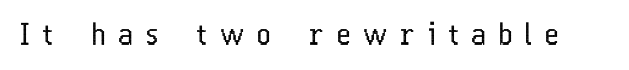
Typographically, this falls in the sans-serif category. Characters remain perfectly vertical along every line. Proportional: the letters do not fall into vertical columns. No heavy texture on the line: the type isn't bold. Each word looks stretched out because of the extra space between its letters. The baseline area is clear.
